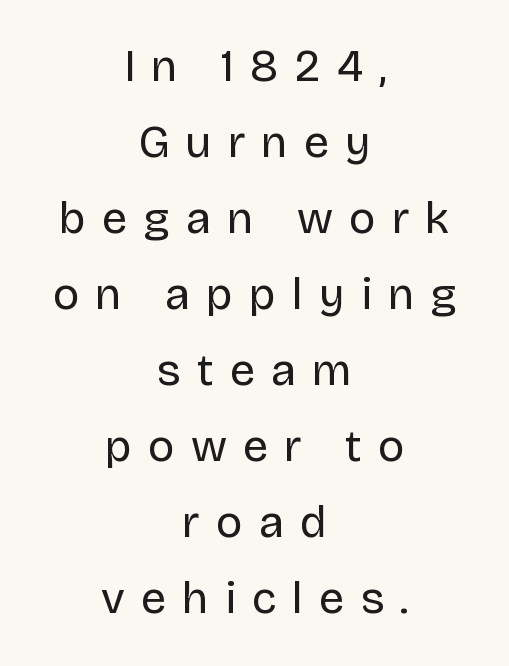
Q: Is the text bold? A: No.
Q: Is the text italic (slanted)? A: No, it is upright.
Q: Is the typeface a serif or a sans-serif typeface? A: Sans-serif.
Q: Is the text underlined? A: No.
Q: How is the paragraph aligned? A: Centered.
Q: Is the spacing between letters normal or unusually wide? A: Unusually wide.
Q: Is the spacing between lines tight, normal or loose? A: Normal.
Q: Width (condensed, normal, or wide)? A: Normal.
Q: Stroke contrast? A: Low.
Q: x-height? A: Large.
Q: Monospaced? A: No.
